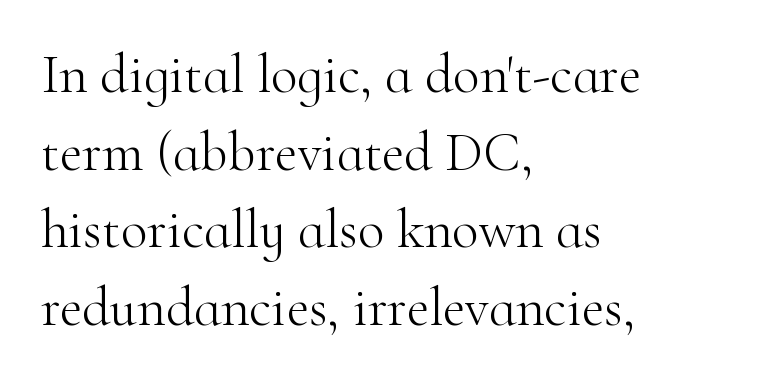
{"serif": "yes", "italic": "no", "bold": "no", "weight": "light", "width": "normal", "stroke_contrast": "high", "x_height": "small", "monospaced": "no", "underline": "no", "align": "left", "line_spacing": "normal", "line_spacing_ratio": 1.41, "letter_spacing": "normal", "letter_spacing_em": 0.0, "glyph_px": 55}
